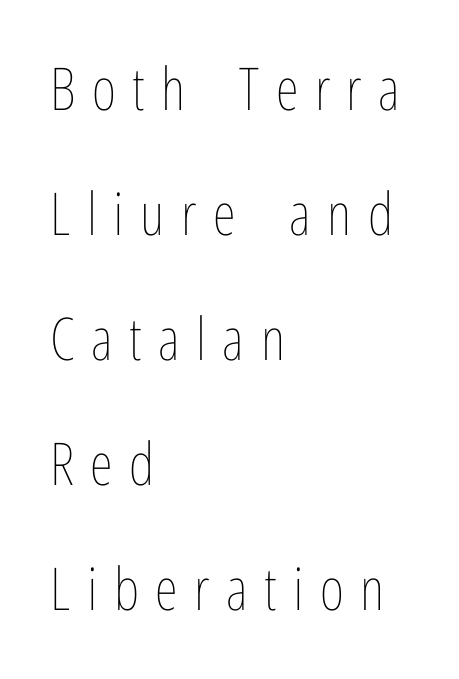
{"italic": "no", "bold": "no", "weight": "thin", "width": "condensed", "stroke_contrast": "low", "x_height": "medium", "monospaced": "no", "underline": "no", "align": "left", "line_spacing": "loose", "line_spacing_ratio": 2.12, "letter_spacing": "wide", "letter_spacing_em": 0.28, "glyph_px": 59}
